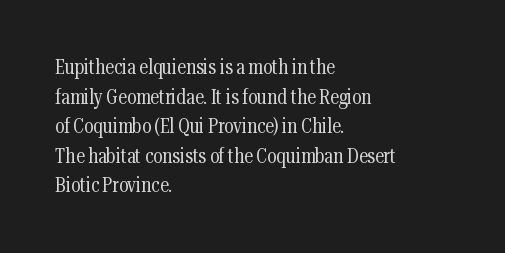
Q: Is the text bold? A: No.
Q: Is the text italic (slanted)? A: No, it is upright.
Q: Is the text underlined? A: No.
Q: How is the paragraph aligned? A: Left-aligned.
Q: Is the spacing between letters normal or unusually wide? A: Normal.
Q: Is the spacing between lines tight, normal or loose? A: Normal.
